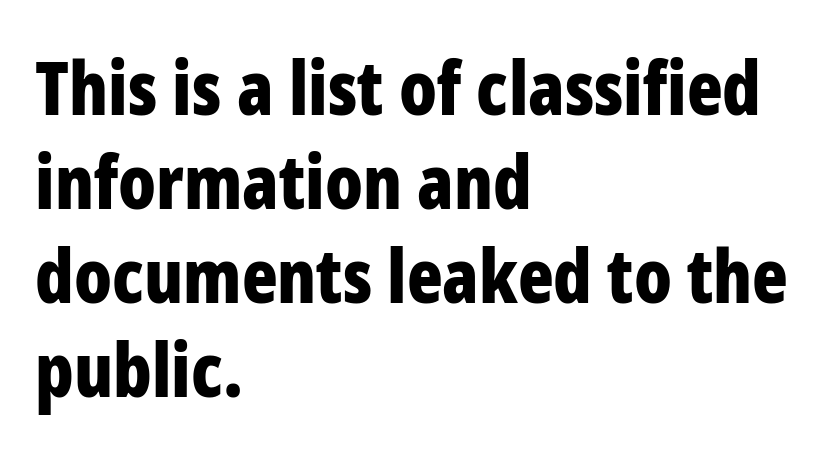
The rows are spaced the way most documents space them. A typesetter would call this proportional, since set widths differ per character. The glyphs have the mass of a bold cut. Leftover space on each line is placed entirely after the last word. The space beneath each line is pristine and unruled. The tracking reads as untouched default to a designer's eye.
